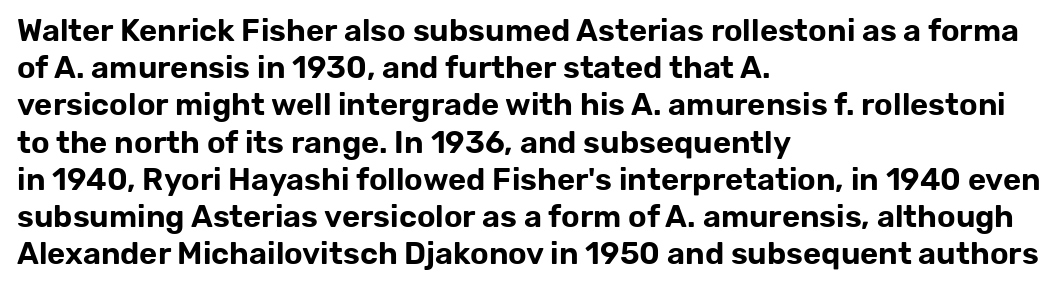
The characters display no serif detailing; their extremities are plain. In CSS terms this would be text-align: left. Ordinary non-slanted type is in use. A bare baseline throughout the passage. Words appear dense and cohesive because spacing is normal. Spacing verdict: proportional, widths tailored to each character.
